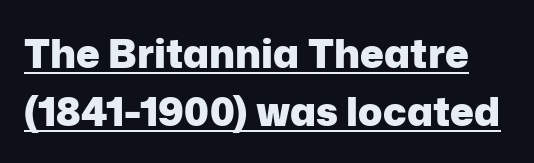
{"serif": "no", "italic": "no", "bold": "yes", "weight": "heavy", "width": "normal", "stroke_contrast": "low", "x_height": "medium", "monospaced": "no", "underline": "yes", "line_spacing": "normal", "line_spacing_ratio": 1.44, "letter_spacing": "normal", "letter_spacing_em": 0.0, "glyph_px": 40}
